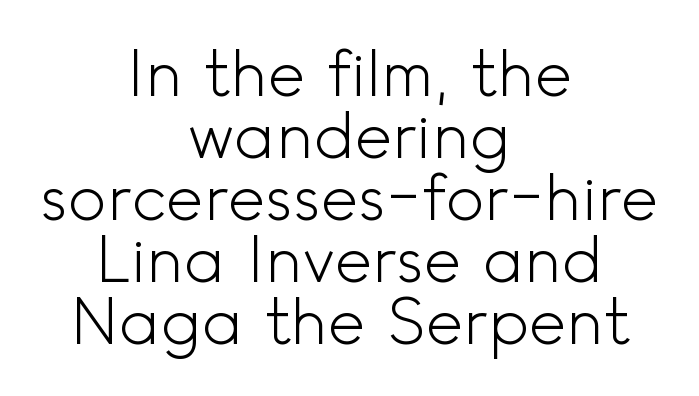
Glance below the letters and you will spot only blank space. Leading is clearly below the norm, producing a dense column. Visually the block forms a symmetrical silhouette, jagged on both flanks. Proportional: the letters do not fall into vertical columns.
